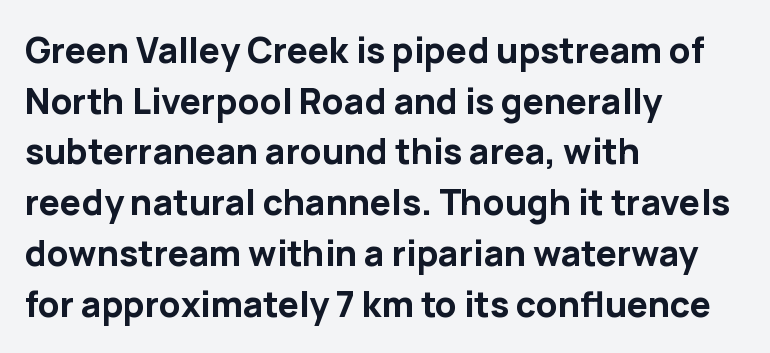
Q: Is the text bold? A: Yes.
Q: Is the text italic (slanted)? A: No, it is upright.
Q: Is the typeface a serif or a sans-serif typeface? A: Sans-serif.
Q: Is the text underlined? A: No.
Q: How is the paragraph aligned? A: Left-aligned.
Q: Is the spacing between letters normal or unusually wide? A: Normal.
Q: Is the spacing between lines tight, normal or loose? A: Normal.
Q: Width (condensed, normal, or wide)? A: Normal.
Q: Stroke contrast? A: Low.
Q: x-height? A: Medium.
Q: Monospaced? A: No.
